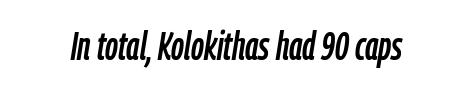
Do the characters align in a grid? No, the font is proportional. Posture: slanted. The glyphs are unaccompanied by any horizontal stroke below them. Compared with typical body copy, the letter spacing here is the same.
